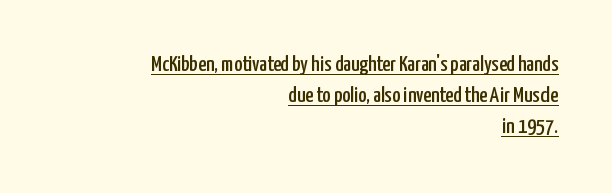
{"italic": "no", "underline": "yes", "align": "right", "line_spacing": "normal", "line_spacing_ratio": 1.42, "letter_spacing": "normal", "letter_spacing_em": 0.0, "glyph_px": 22}
